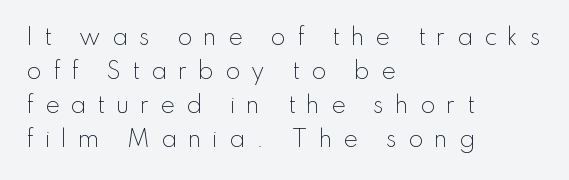
Successive baselines arrive at the customary interval. Stems and bowls with no extra thickness — not bold. Tall strokes in this sample are plumb rather than angled. Display-style spreading of the glyphs; the letterfit is very open. Leftover space on each line is placed entirely after the last word.
